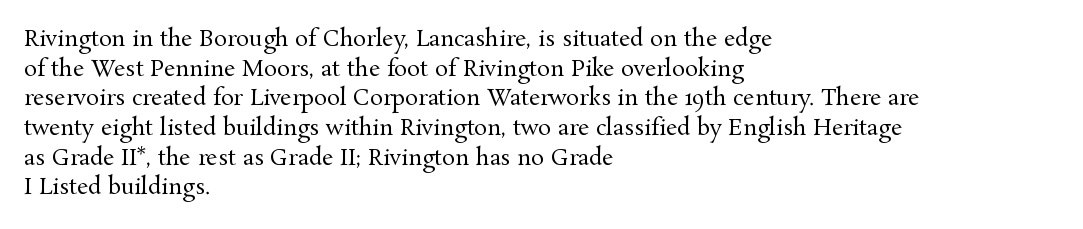
The image shows 22 px text type, upright; set left-aligned, normal line spacing (1.35x), normal letter spacing, not underlined.
